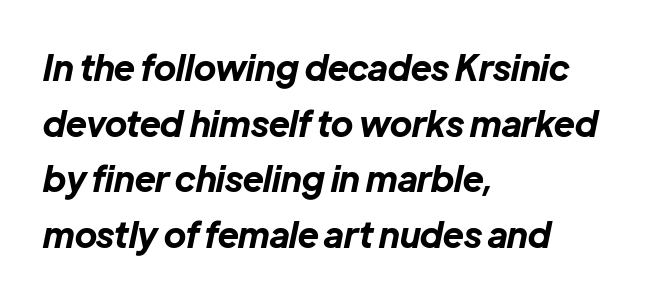
The image shows 35 px bold type, italic (leaning right); set left-aligned, normal line spacing (1.59x), normal letter spacing, not underlined; low stroke contrast and a medium x-height.
